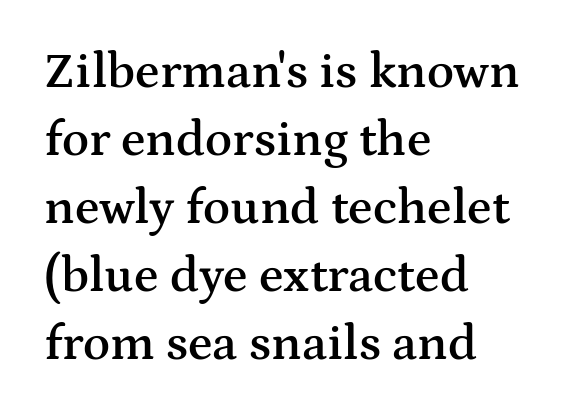
Think of a printed novel: that variable character pitch is what you see here. If you drew a ruler down the left edge, every line would touch it. The vertical gap from one line to the next is medium. The font is running at a semibold setting, under full bold.
